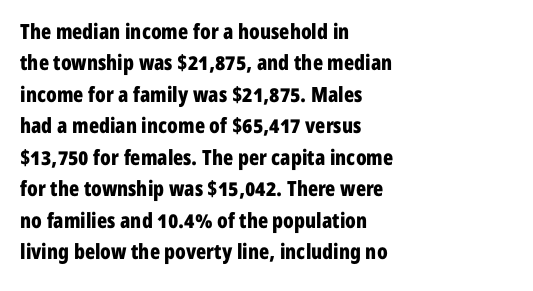
{"italic": "no", "bold": "yes", "underline": "no", "align": "left", "line_spacing": "normal", "line_spacing_ratio": 1.5, "letter_spacing": "normal", "letter_spacing_em": 0.0, "glyph_px": 21}
